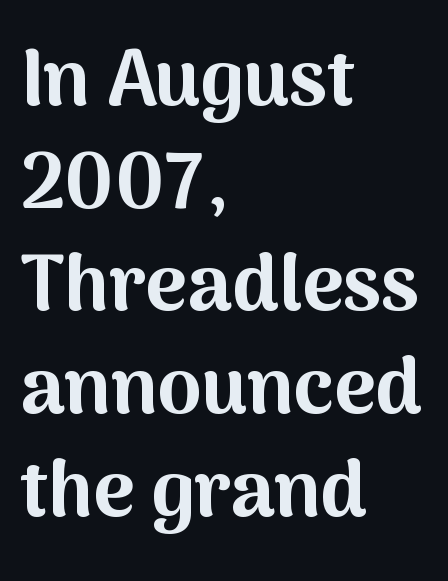
The image shows 79 px bold sans-serif type, upright; set left-aligned, normal line spacing (1.3x), normal letter spacing, not underlined; medium stroke contrast and a medium x-height.
